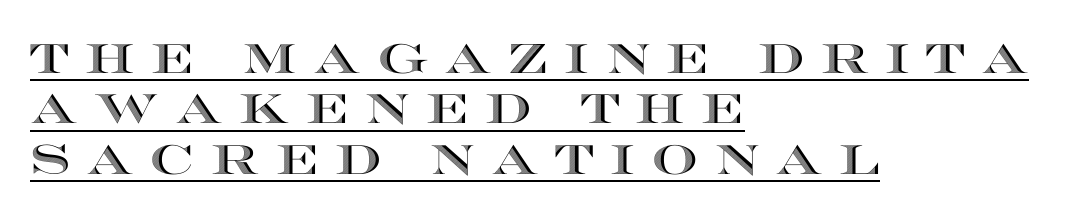
{"italic": "no", "width": "wide", "x_height": "large", "monospaced": "no", "underline": "yes", "align": "left", "line_spacing_ratio": 1.23, "letter_spacing": "wide", "letter_spacing_em": 0.4, "glyph_px": 41}
